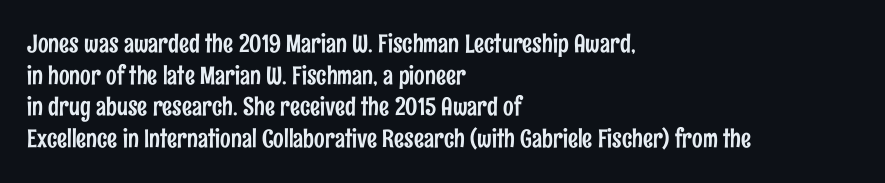
The rows are spaced the way most documents space them. No extra tracking has been applied to these lines. Which margin do the lines hug? The left one — the right edge is uneven. The gap between lines stays unmarked. If you drew a line through each stem, it would be perfectly vertical.
